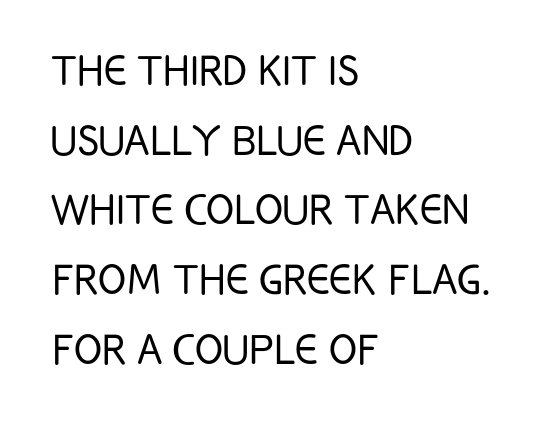
{"serif": "no", "italic": "no", "bold": "no", "weight": "light", "width": "condensed", "stroke_contrast": "low", "x_height": "large", "monospaced": "no", "underline": "no", "align": "left", "line_spacing": "normal", "line_spacing_ratio": 1.34, "letter_spacing": "normal", "letter_spacing_em": 0.0, "glyph_px": 52}
